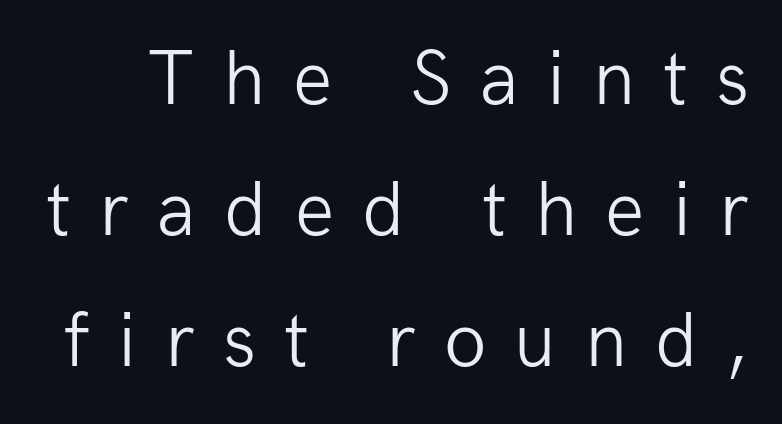
The image shows 78 px light sans-serif type, upright; set normal line spacing (1.68x), unusually wide letter spacing (+0.36 em), not underlined; low stroke contrast and a medium x-height.
